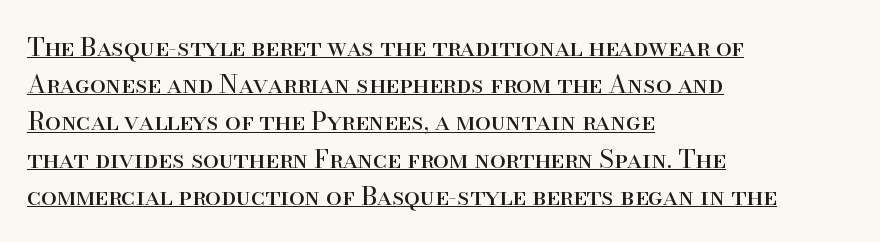
{"italic": "no", "bold": "no", "underline": "yes", "align": "left", "line_spacing": "normal", "line_spacing_ratio": 1.49, "letter_spacing": "normal", "letter_spacing_em": 0.0, "glyph_px": 25}
